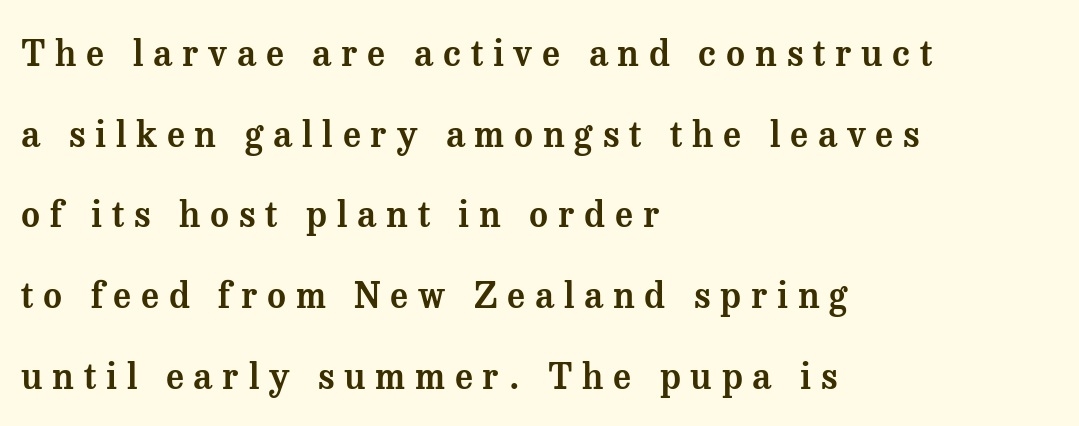
{"serif": "yes", "italic": "no", "width": "normal", "stroke_contrast": "medium", "x_height": "medium", "monospaced": "no", "underline": "no", "align": "left", "line_spacing": "loose", "line_spacing_ratio": 2.24, "letter_spacing": "wide", "letter_spacing_em": 0.27, "glyph_px": 36}
